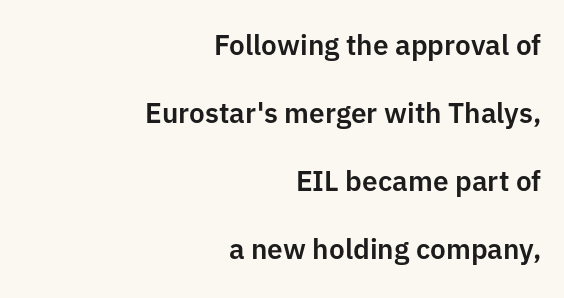
{"serif": "no", "italic": "no", "width": "normal", "stroke_contrast": "low", "x_height": "medium", "monospaced": "no", "underline": "no", "align": "right", "line_spacing": "loose", "line_spacing_ratio": 2.43, "letter_spacing": "normal", "letter_spacing_em": 0.0, "glyph_px": 28}
